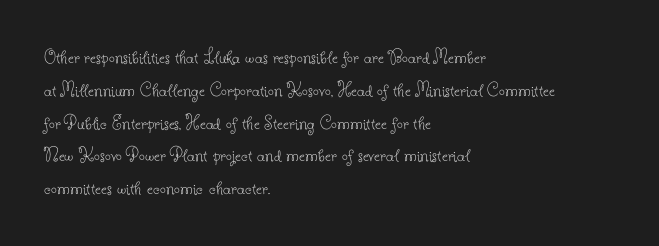
Upright lettering throughout. The rows are spaced the way most documents space them. These lines stack with their left ends in a neat column. The space beneath each line is pristine and unruled. This sample uses plain, unmodified letter spacing. Stem width sits at or under what a default text font uses.
